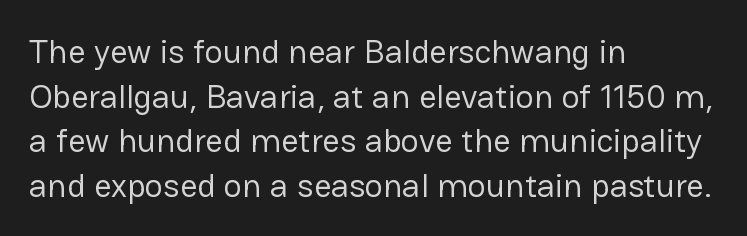
Unlike a traditional serif, this face leaves its strokes unadorned. This is roman type, the default non-slanted kind. Leading matches the norm, producing a regular column. Compared with a typical body face, this is equally light or lighter still. Is this a fixed-width face? No — the glyphs have proportional, varying widths.
